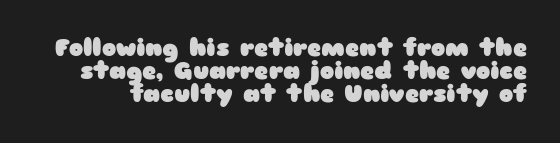
The image shows 24 px bold type, upright; set tight line spacing (0.96x), normal letter spacing, not underlined.
